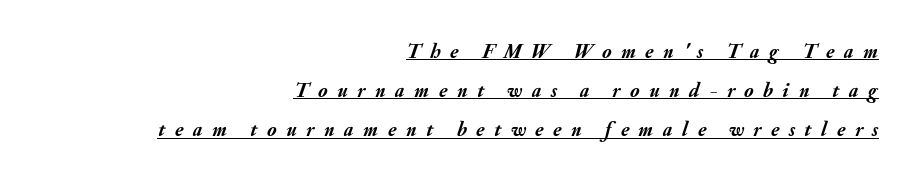
The image shows 20 px bold type, italic (leaning right); set right-aligned, loose line spacing (1.96x), unusually wide letter spacing (+0.48 em), underlined.
